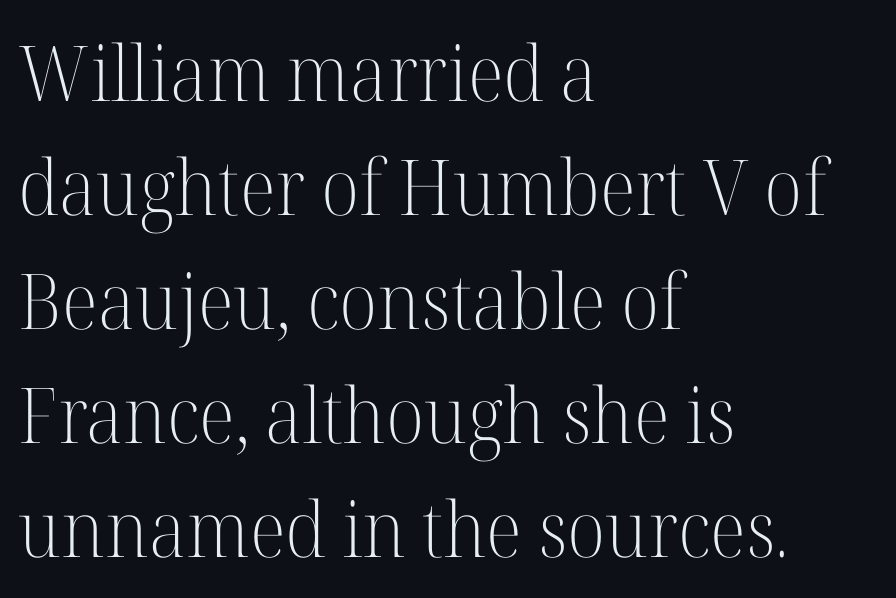
Q: Is the text bold? A: No.
Q: Is the text italic (slanted)? A: No, it is upright.
Q: Is the typeface a serif or a sans-serif typeface? A: Serif.
Q: Is the text underlined? A: No.
Q: How is the paragraph aligned? A: Left-aligned.
Q: Is the spacing between letters normal or unusually wide? A: Normal.
Q: Is the spacing between lines tight, normal or loose? A: Normal.
Q: Width (condensed, normal, or wide)? A: Normal.
Q: Stroke contrast? A: High.
Q: x-height? A: Medium.
Q: Monospaced? A: No.
